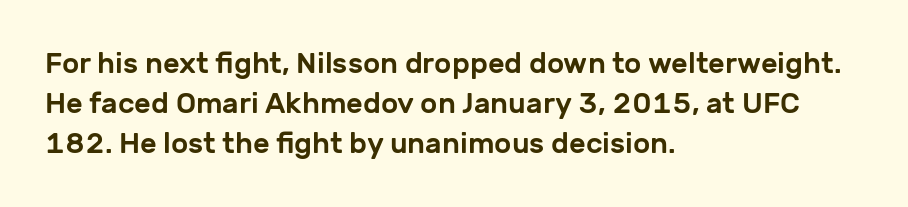
Q: Is the text italic (slanted)? A: No, it is upright.
Q: Is the typeface a serif or a sans-serif typeface? A: Sans-serif.
Q: Is the text underlined? A: No.
Q: How is the paragraph aligned? A: Left-aligned.
Q: Is the spacing between letters normal or unusually wide? A: Normal.
Q: Is the spacing between lines tight, normal or loose? A: Normal.
Q: Width (condensed, normal, or wide)? A: Normal.
Q: Stroke contrast? A: Low.
Q: x-height? A: Medium.
Q: Monospaced? A: No.
